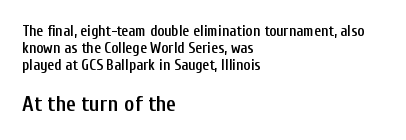
Q: Is the text bold? A: Semi-bold.
Q: Is the text italic (slanted)? A: No, it is upright.
Q: Is the text underlined? A: No.
Q: How is the paragraph aligned? A: Left-aligned.
Q: Is the spacing between letters normal or unusually wide? A: Normal.
Q: Is the spacing between lines tight, normal or loose? A: Tight.
Q: Which block of text is set in a larger size, the first (top) or the second (bottom)? A: The second (bottom) one.
